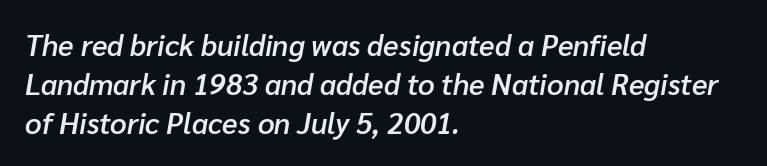
Q: Is the text bold? A: Semi-bold.
Q: Is the text italic (slanted)? A: Yes, it leans right by about 10 degrees.
Q: Is the text underlined? A: No.
Q: How is the paragraph aligned? A: Left-aligned.
Q: Is the spacing between letters normal or unusually wide? A: Normal.
Q: Is the spacing between lines tight, normal or loose? A: Normal.
Q: Width (condensed, normal, or wide)? A: Normal.
Q: Stroke contrast? A: Low.
Q: x-height? A: Medium.
Q: Monospaced? A: No.
